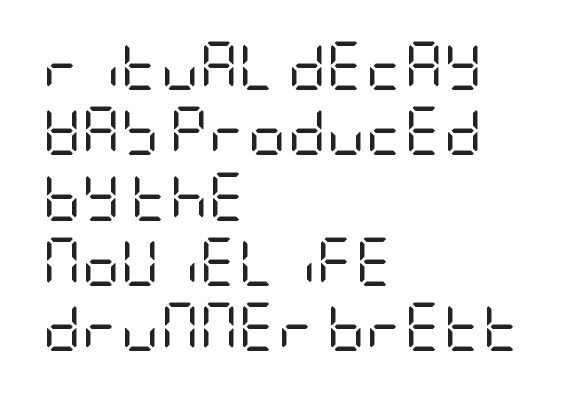
Q: Is the text bold? A: No.
Q: Is the text italic (slanted)? A: No, it is upright.
Q: Is the typeface a serif or a sans-serif typeface? A: Sans-serif.
Q: Is the text underlined? A: No.
Q: How is the paragraph aligned? A: Left-aligned.
Q: Is the spacing between letters normal or unusually wide? A: Normal.
Q: Is the spacing between lines tight, normal or loose? A: Normal.
Q: Width (condensed, normal, or wide)? A: Condensed.
Q: Stroke contrast? A: Low.
Q: x-height? A: Large.
